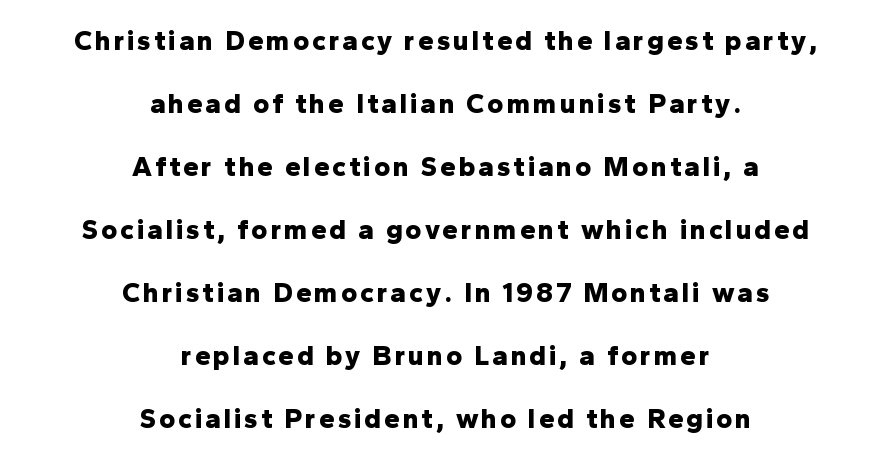
Set as a true bold cut, around the 700 mark. The passage shown is typed in a proportional face where columns would drift. No word sits above an underline. The specimen reads as upright at a glance. Both edges are ragged and mirror each other, which tells us the setting is centered. In terms of letterform style, serifs are entirely absent.
